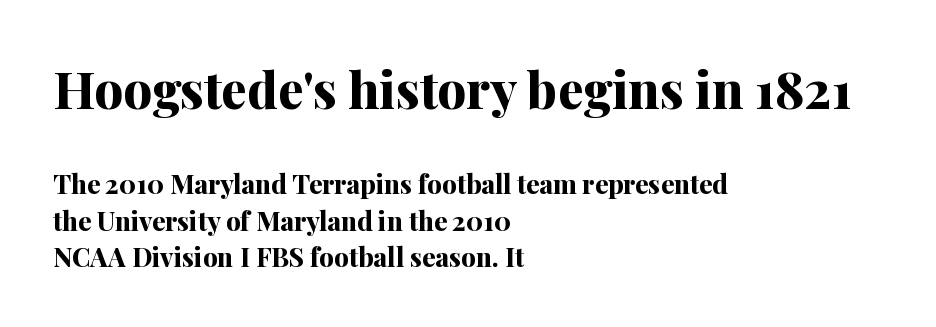
{"serif": "yes", "italic": "no", "bold": "yes", "weight": "bold", "width": "normal", "stroke_contrast": "medium", "x_height": "medium", "monospaced": "no", "underline": "no", "align": "left", "line_spacing": "normal", "line_spacing_ratio": 1.4, "letter_spacing": "normal", "letter_spacing_em": 0.0, "larger_block": "first", "size_ratio": 1.96, "glyph_px": 51}
